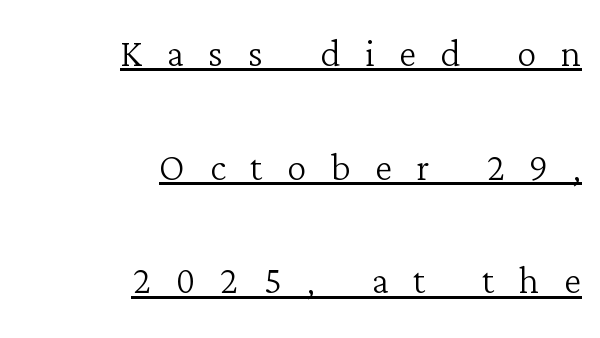
Q: Is the text bold? A: No.
Q: Is the text italic (slanted)? A: No, it is upright.
Q: Is the typeface a serif or a sans-serif typeface? A: Serif.
Q: Is the text underlined? A: Yes.
Q: How is the paragraph aligned? A: Right-aligned.
Q: Is the spacing between letters normal or unusually wide? A: Unusually wide.
Q: Is the spacing between lines tight, normal or loose? A: Loose.
Q: Width (condensed, normal, or wide)? A: Normal.
Q: Stroke contrast? A: Low.
Q: x-height? A: Medium.
Q: Monospaced? A: No.
